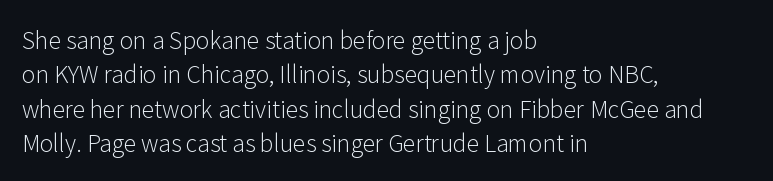
The image shows 23 px text type, upright; set left-aligned, normal line spacing (1.49x), normal letter spacing, not underlined.
